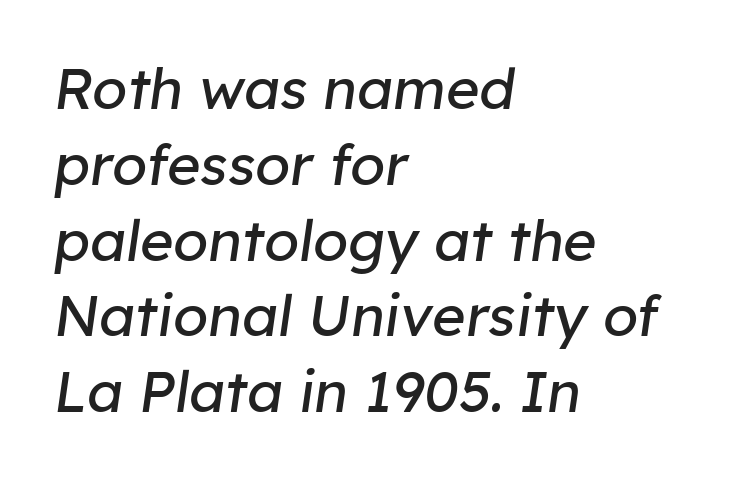
The compositor pushed each line to the left boundary. What stands out about the letter spacing? Nothing — it is the standard amount. Note the varied advance widths — an 'i' is clearly narrower than an 'm'. Nothing heavy about these letters — not bold at all.
